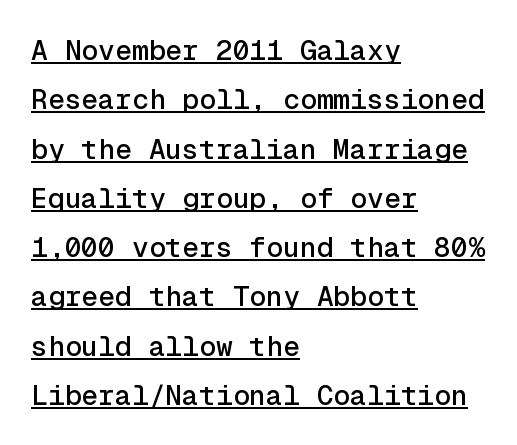
These lines are set flush left with a ragged right edge. Font category for this specimen: sans-serif. Spacing verdict: monospaced, one width for all characters. The letters stand upright; this is a roman face. Words appear dense and cohesive because spacing is normal.
